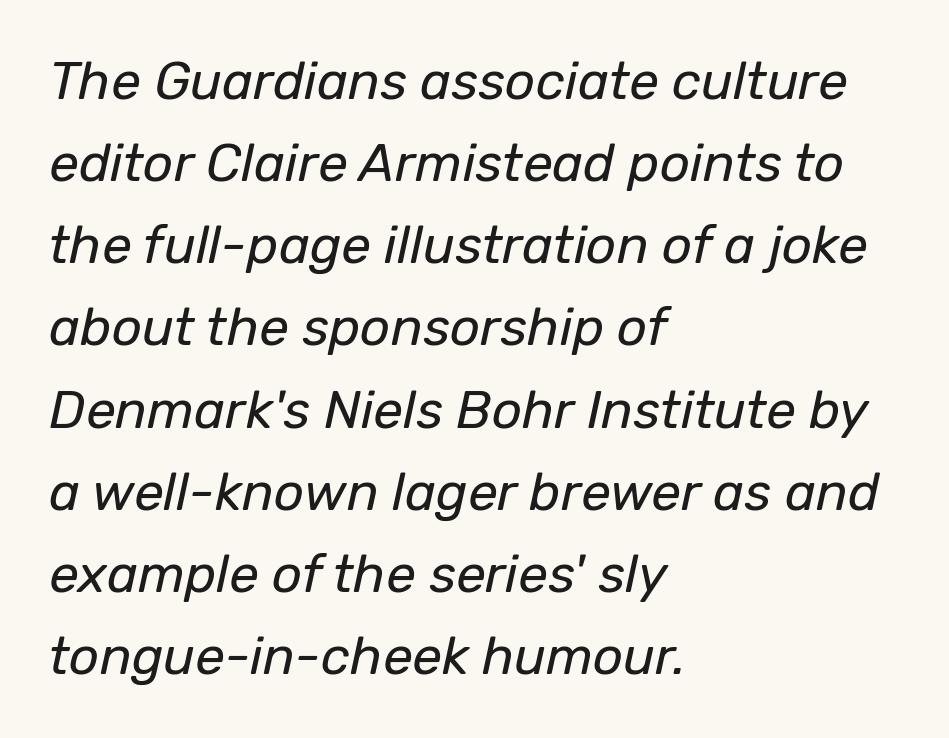
Q: Is the text bold? A: No.
Q: Is the text italic (slanted)? A: Yes, it leans right by about 12 degrees.
Q: Is the text underlined? A: No.
Q: How is the paragraph aligned? A: Left-aligned.
Q: Is the spacing between letters normal or unusually wide? A: Normal.
Q: Is the spacing between lines tight, normal or loose? A: Normal.
Q: Width (condensed, normal, or wide)? A: Normal.
Q: Stroke contrast? A: Low.
Q: x-height? A: Medium.
Q: Monospaced? A: No.
